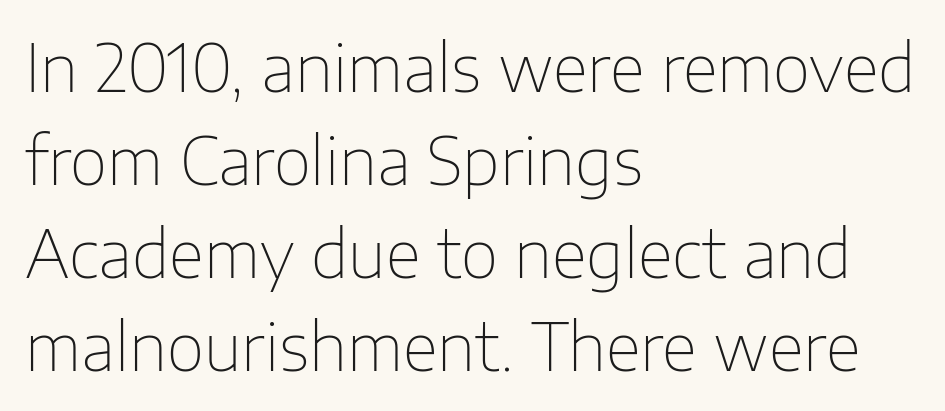
Q: Is the text bold? A: No.
Q: Is the text italic (slanted)? A: No, it is upright.
Q: Is the typeface a serif or a sans-serif typeface? A: Sans-serif.
Q: Is the text underlined? A: No.
Q: How is the paragraph aligned? A: Left-aligned.
Q: Is the spacing between letters normal or unusually wide? A: Normal.
Q: Is the spacing between lines tight, normal or loose? A: Normal.
Q: Width (condensed, normal, or wide)? A: Normal.
Q: Stroke contrast? A: Low.
Q: x-height? A: Medium.
Q: Monospaced? A: No.
